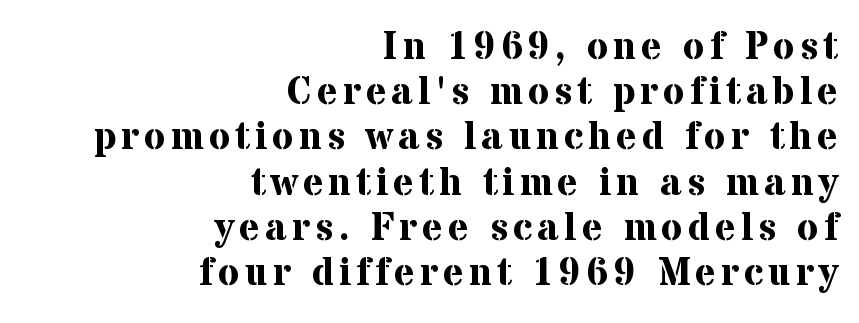
{"serif": "yes", "italic": "no", "bold": "yes", "weight": "bold", "width": "normal", "stroke_contrast": "medium", "x_height": "medium", "monospaced": "no", "underline": "no", "align": "right", "line_spacing_ratio": 1.16, "glyph_px": 39}
